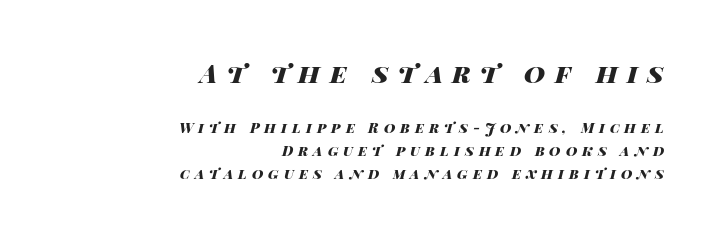
{"italic": "yes", "lean": "right", "slant_degrees": 14, "bold": "yes", "underline": "no", "align": "right", "line_spacing": "normal", "line_spacing_ratio": 1.64, "letter_spacing": "wide", "letter_spacing_em": 0.36, "larger_block": "first", "size_ratio": 1.86, "glyph_px": 26}
